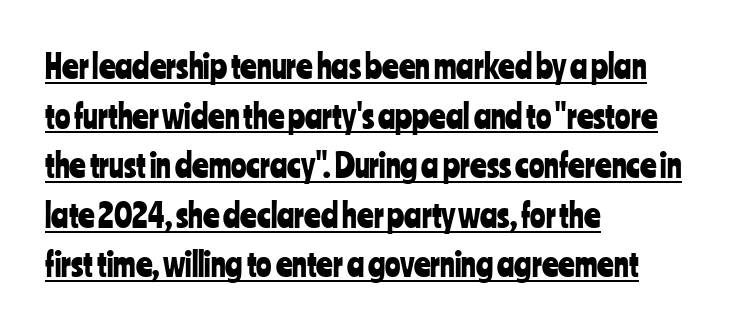
The image shows 32 px condensed sans-serif type, upright; set left-aligned, normal line spacing (1.55x), normal letter spacing, underlined; low stroke contrast and a medium x-height.
